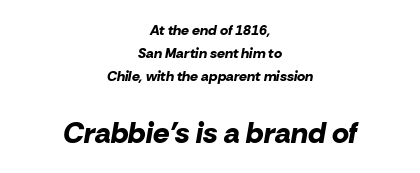
The image shows 29 px bold type, italic (leaning right); set centered, normal line spacing (1.66x), normal letter spacing, not underlined; the second (bottom) block is 2.07x larger; low stroke contrast and a medium x-height.
